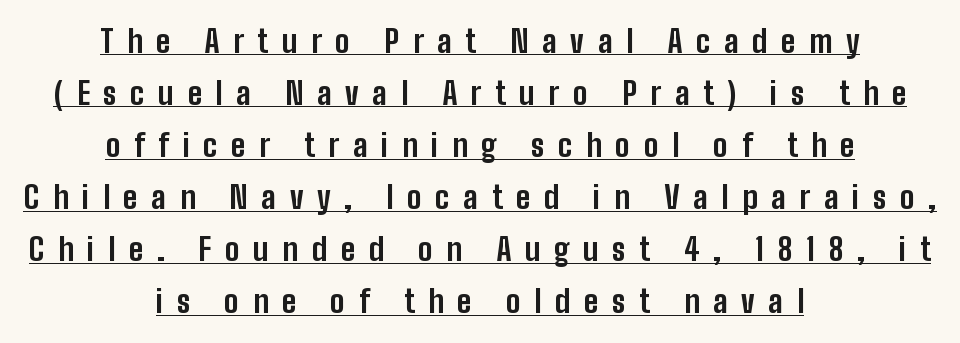
A baseline rule has been typeset under these characters. Serifs: no, the terminals of the letterforms are clean. Leading matches the norm, producing a regular column. Every letter is thick-stroked: bold, no question. The tracking jumps out immediately: characters are airy and widely separated. Spacing verdict: proportional, widths tailored to each character.
